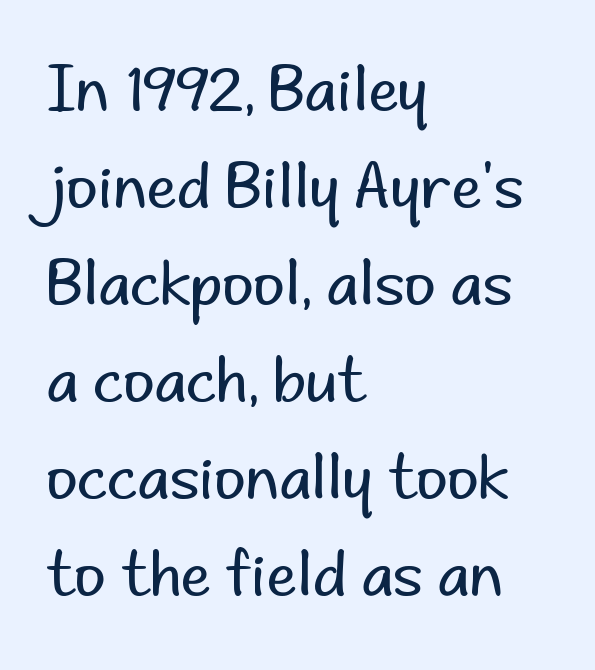
The image shows 61 px regular-weight sans-serif type, upright; set left-aligned, normal line spacing (1.59x), normal letter spacing, not underlined; low stroke contrast and a small x-height.
